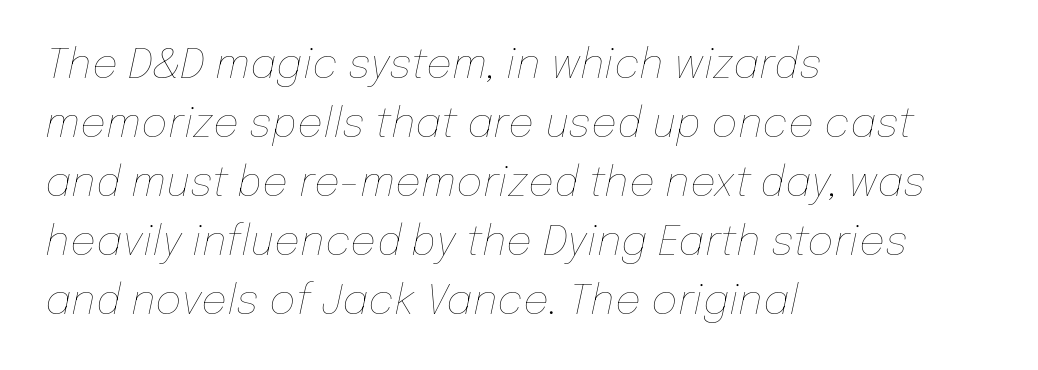
The image shows 41 px thin type, italic (leaning right); set left-aligned, normal line spacing (1.44x), normal letter spacing, not underlined; low stroke contrast and a medium x-height.
